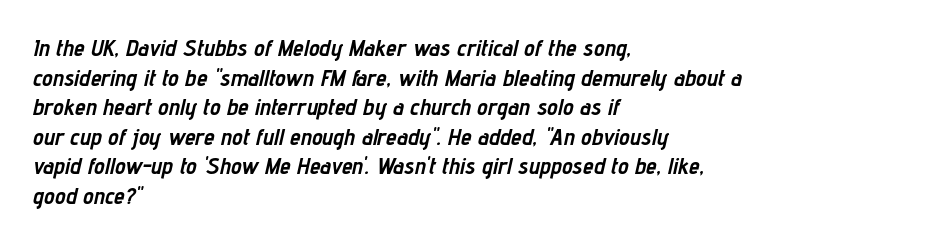
The image shows 24 px bold type, italic (leaning right); set left-aligned, line spacing 1.23x, normal letter spacing, not underlined.
